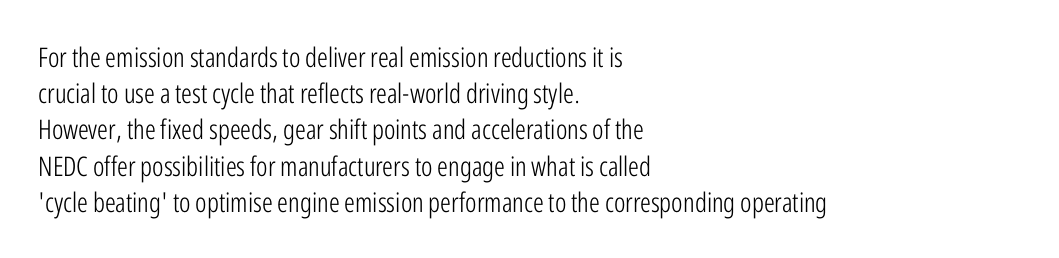
The image shows 27 px text type, upright; set left-aligned, normal line spacing (1.34x), normal letter spacing, not underlined.
